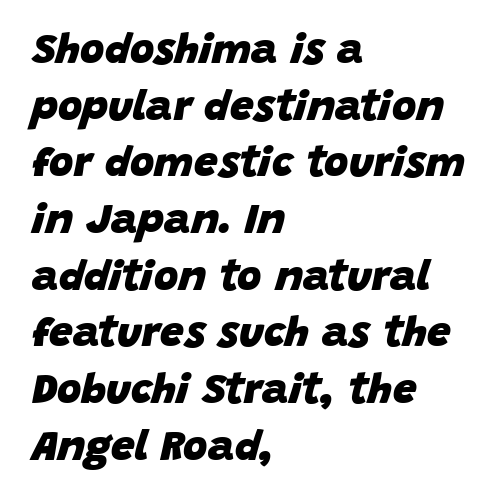
{"italic": "yes", "lean": "right", "slant_degrees": 15, "bold": "yes", "weight": "heavy", "width": "normal", "stroke_contrast": "low", "x_height": "large", "monospaced": "no", "underline": "no", "align": "left", "line_spacing": "normal", "line_spacing_ratio": 1.35, "letter_spacing": "normal", "letter_spacing_em": 0.0, "glyph_px": 42}
